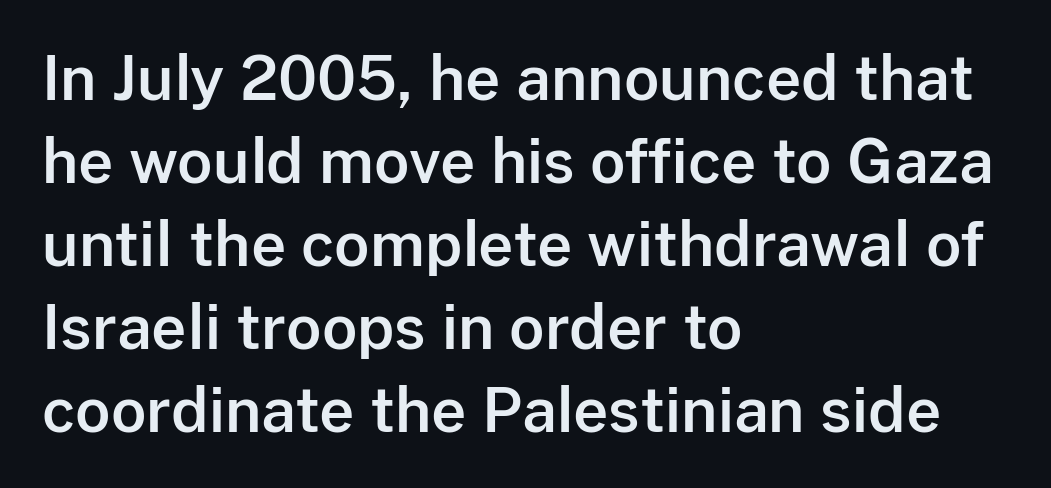
Proportional: the letters do not fall into vertical columns. Ordinary non-slanted type is in use. A classic flush-left, rag-right setting is used for this passage. This sample keeps an unexceptional amount of space between lines. Beneath every word, the page is bare. The designer went with a sans here, leaving each stem footless.
